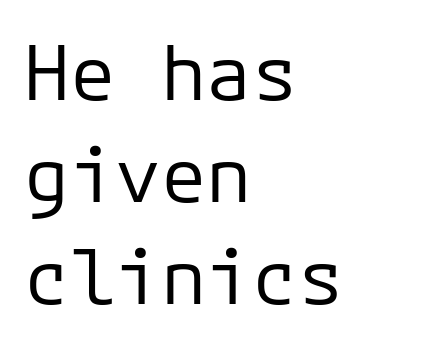
The passage is arranged the way most books set body copy — flush left. In terms of posture, this sample is upright. Is there much room between lines? A standard amount, neither cramped nor airy. Bold? No — there's no thickening of the strokes. Look at the tracking — it's just the regular setting, nothing added.
